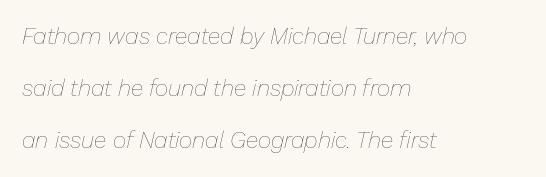
The image shows 23 px text type, italic (leaning right); set left-aligned, loose line spacing (2.27x), normal letter spacing, not underlined.
